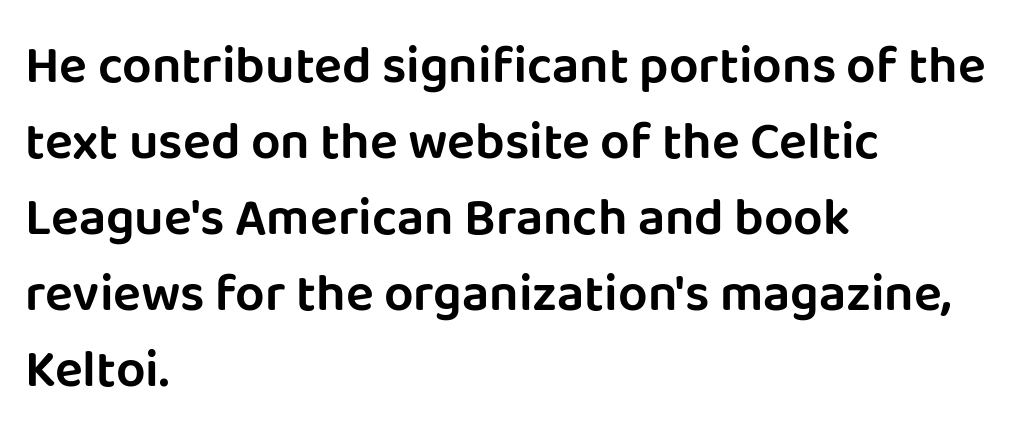
Q: Is the text italic (slanted)? A: No, it is upright.
Q: Is the typeface a serif or a sans-serif typeface? A: Sans-serif.
Q: Is the text underlined? A: No.
Q: How is the paragraph aligned? A: Left-aligned.
Q: Is the spacing between letters normal or unusually wide? A: Normal.
Q: Is the spacing between lines tight, normal or loose? A: Normal.
Q: Width (condensed, normal, or wide)? A: Normal.
Q: Stroke contrast? A: Low.
Q: x-height? A: Large.
Q: Monospaced? A: No.
